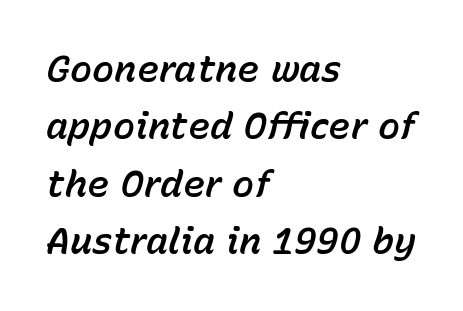
The image shows 37 px text type, italic (leaning right); set left-aligned, normal line spacing (1.55x), normal letter spacing, not underlined; low stroke contrast and a medium x-height.
